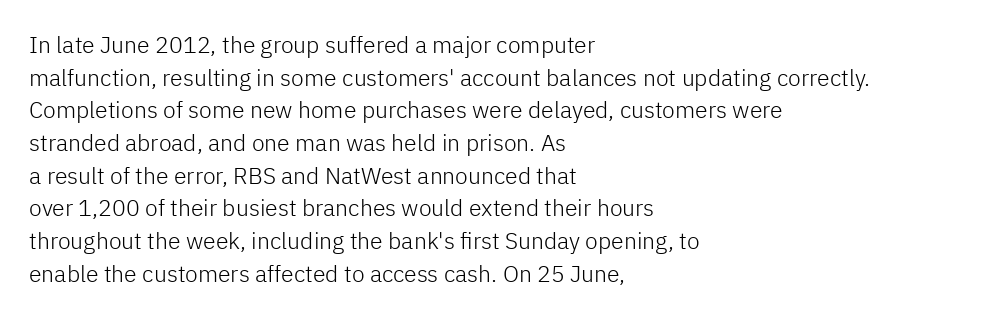
Q: Is the text bold? A: No.
Q: Is the text italic (slanted)? A: No, it is upright.
Q: Is the text underlined? A: No.
Q: How is the paragraph aligned? A: Left-aligned.
Q: Is the spacing between letters normal or unusually wide? A: Normal.
Q: Is the spacing between lines tight, normal or loose? A: Normal.
